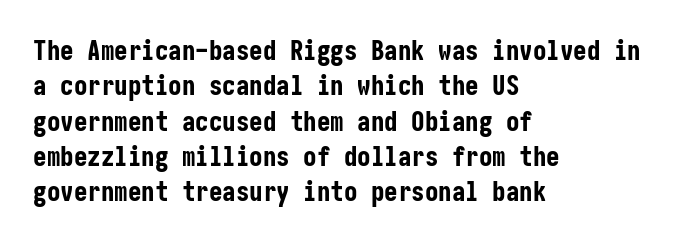
The image shows 27 px bold type, upright; set left-aligned, normal line spacing (1.31x), normal letter spacing, not underlined.
